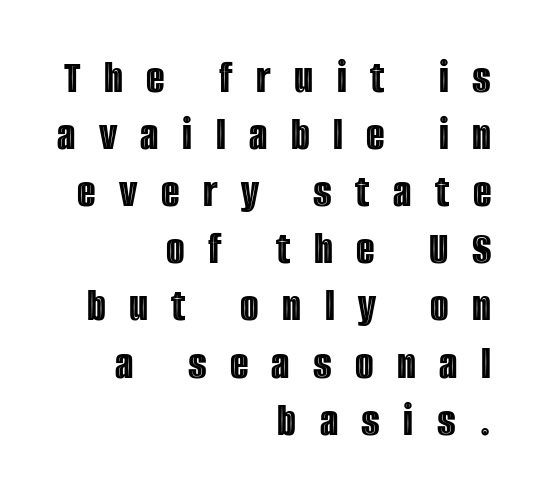
{"italic": "no", "width": "condensed", "x_height": "large", "monospaced": "no", "underline": "no", "align": "right", "line_spacing_ratio": 1.19, "letter_spacing": "wide", "letter_spacing_em": 0.49, "glyph_px": 48}
